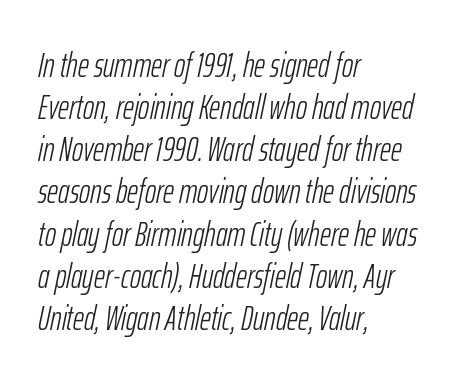
{"italic": "yes", "lean": "right", "slant_degrees": 12, "bold": "no", "weight": "light", "width": "condensed", "stroke_contrast": "low", "x_height": "medium", "monospaced": "no", "underline": "no", "align": "left", "line_spacing_ratio": 1.24, "letter_spacing": "normal", "letter_spacing_em": 0.0, "glyph_px": 34}
